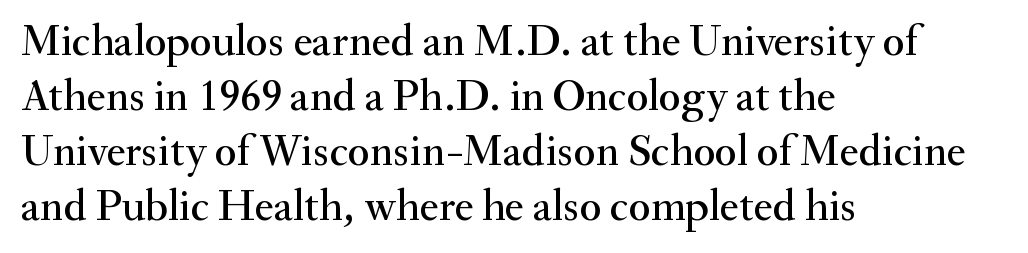
Alignment: flush left. Type without underlining. These lines are composed in type with serifs. Do the characters align in a grid? No, the font is proportional. Nope, not italic — everything's standing straight.
